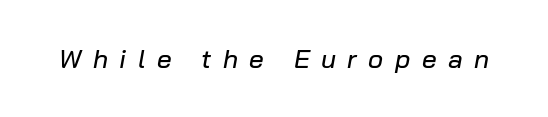
The rendering inserts visible extra space after every character. Descenders hang freely into open space. Notice how the stems are inclined rather than vertical — that's the hallmark of italics.
